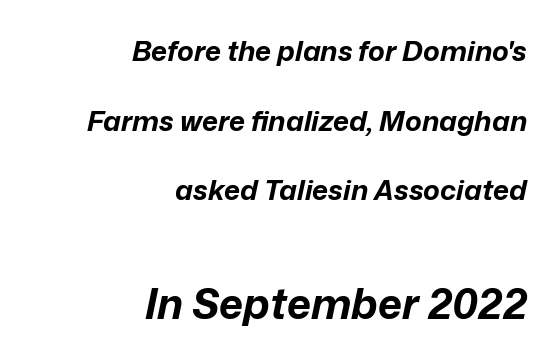
{"italic": "yes", "lean": "right", "slant_degrees": 12, "bold": "yes", "weight": "bold", "width": "normal", "stroke_contrast": "low", "x_height": "medium", "monospaced": "no", "underline": "no", "align": "right", "line_spacing": "loose", "line_spacing_ratio": 2.49, "letter_spacing": "normal", "letter_spacing_em": 0.0, "larger_block": "second", "size_ratio": 1.5, "glyph_px": 42}
